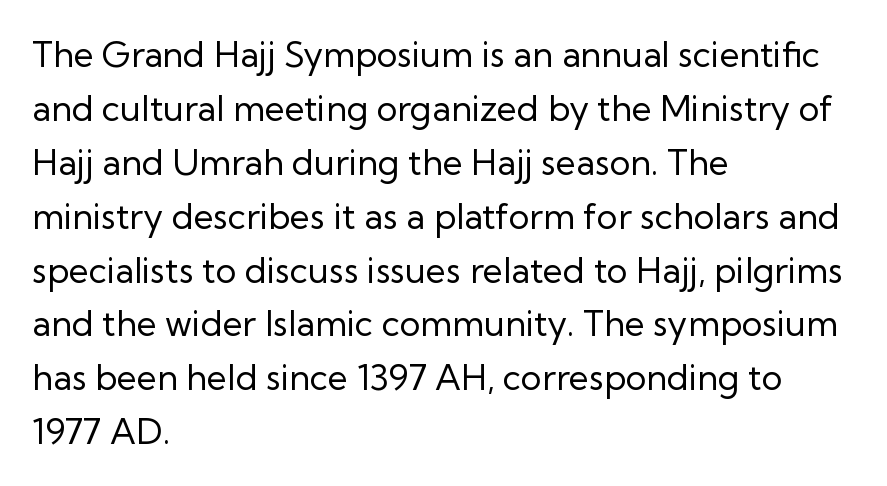
{"serif": "no", "italic": "no", "bold": "no", "weight": "regular", "width": "normal", "stroke_contrast": "low", "x_height": "medium", "monospaced": "no", "underline": "no", "align": "left", "line_spacing": "normal", "line_spacing_ratio": 1.54, "letter_spacing": "normal", "letter_spacing_em": 0.0, "glyph_px": 35}
